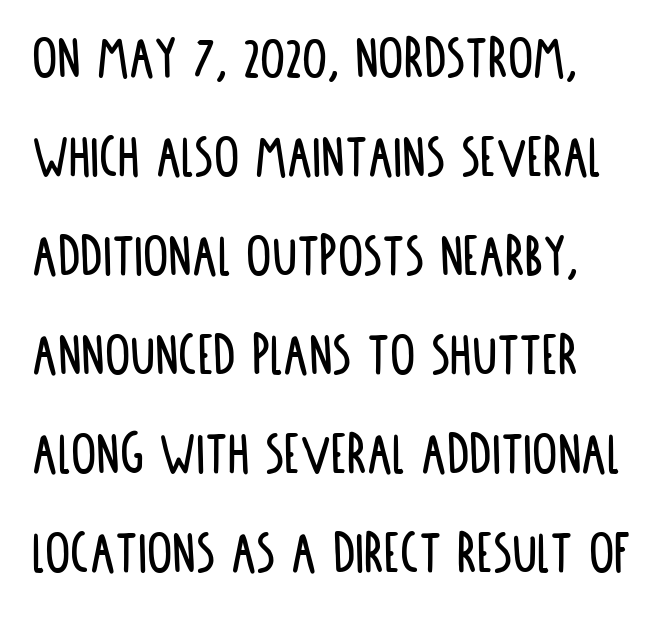
Q: Is the text italic (slanted)? A: No, it is upright.
Q: Is the typeface a serif or a sans-serif typeface? A: Sans-serif.
Q: Is the text underlined? A: No.
Q: How is the paragraph aligned? A: Left-aligned.
Q: Is the spacing between letters normal or unusually wide? A: Normal.
Q: Is the spacing between lines tight, normal or loose? A: Normal.
Q: Width (condensed, normal, or wide)? A: Condensed.
Q: Stroke contrast? A: Low.
Q: x-height? A: Large.
Q: Monospaced? A: No.
